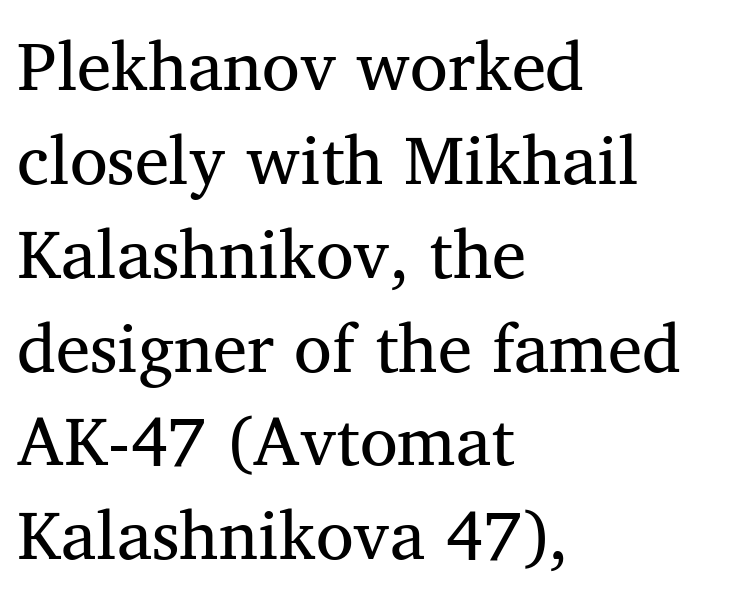
The image shows 69 px regular-weight serif type; set left-aligned, normal line spacing (1.36x), normal letter spacing, not underlined; medium stroke contrast and a medium x-height.
